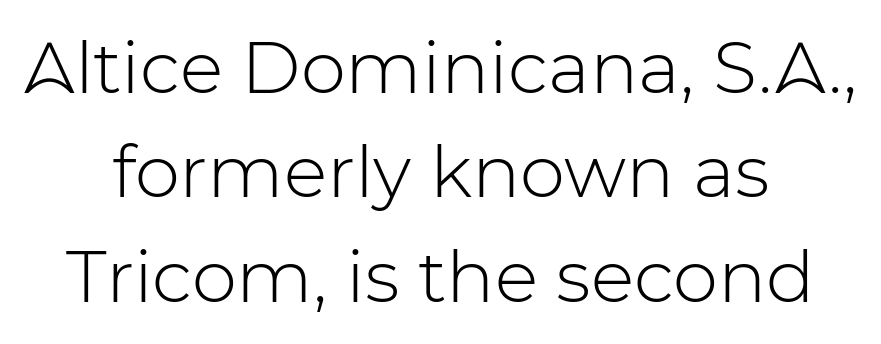
Q: Is the text bold? A: No.
Q: Is the text italic (slanted)? A: No, it is upright.
Q: Is the typeface a serif or a sans-serif typeface? A: Sans-serif.
Q: Is the text underlined? A: No.
Q: How is the paragraph aligned? A: Centered.
Q: Is the spacing between letters normal or unusually wide? A: Normal.
Q: Is the spacing between lines tight, normal or loose? A: Normal.
Q: Width (condensed, normal, or wide)? A: Normal.
Q: Stroke contrast? A: Low.
Q: x-height? A: Medium.
Q: Monospaced? A: No.
